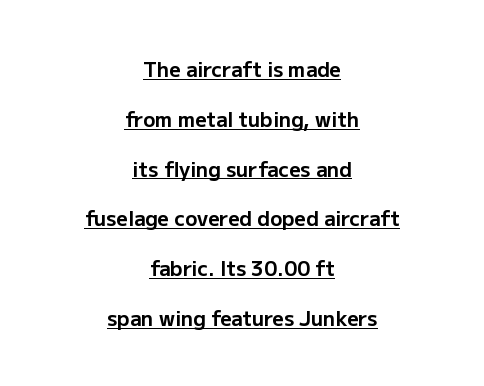
{"italic": "no", "bold": "yes", "underline": "yes", "align": "center", "line_spacing": "loose", "line_spacing_ratio": 2.49, "letter_spacing": "normal", "letter_spacing_em": 0.0, "glyph_px": 20}
